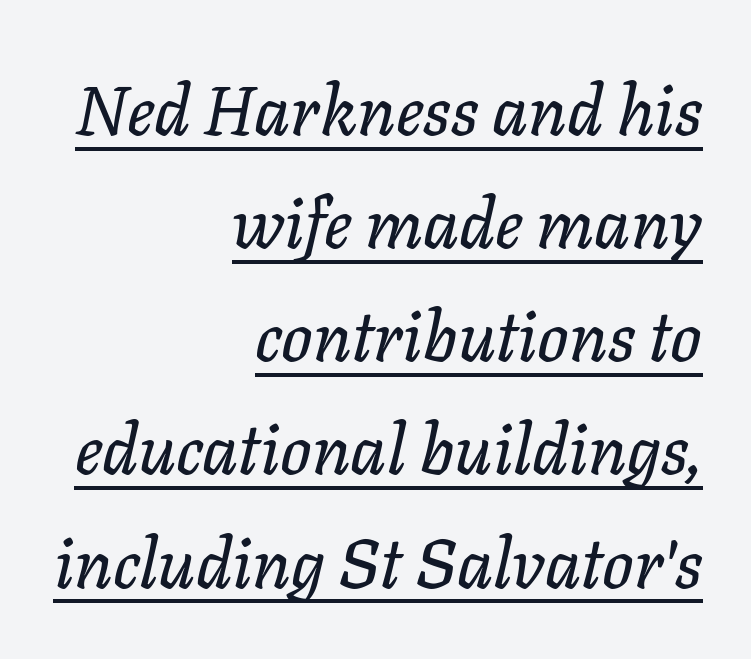
The image shows 69 px text type, italic (leaning right); set right-aligned, normal line spacing (1.64x), normal letter spacing, underlined; low stroke contrast and a medium x-height.
